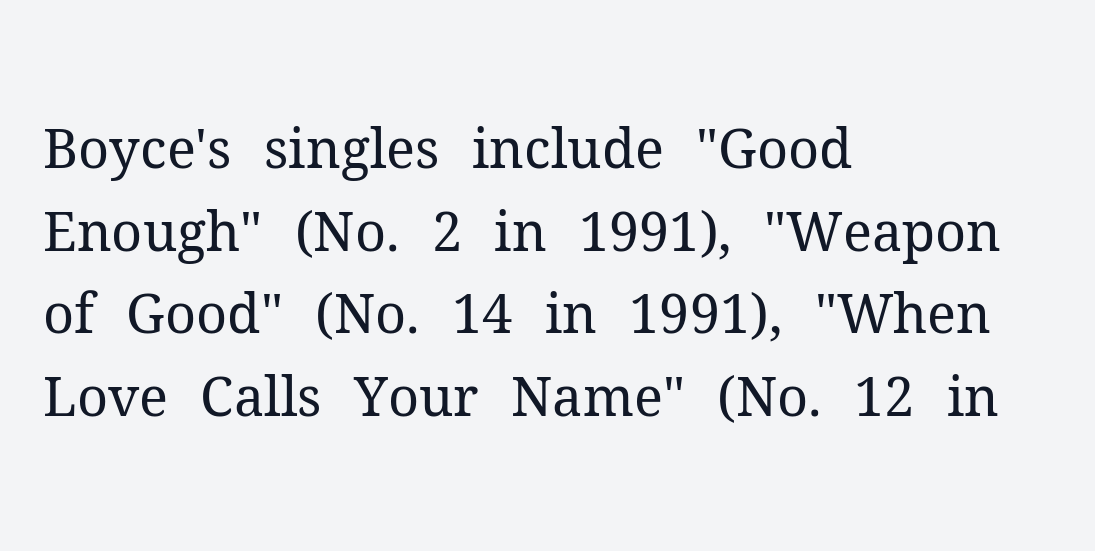
The image shows 54 px regular-weight serif type, upright; set left-aligned, normal line spacing (1.53x), normal letter spacing, not underlined; medium stroke contrast and a medium x-height.
